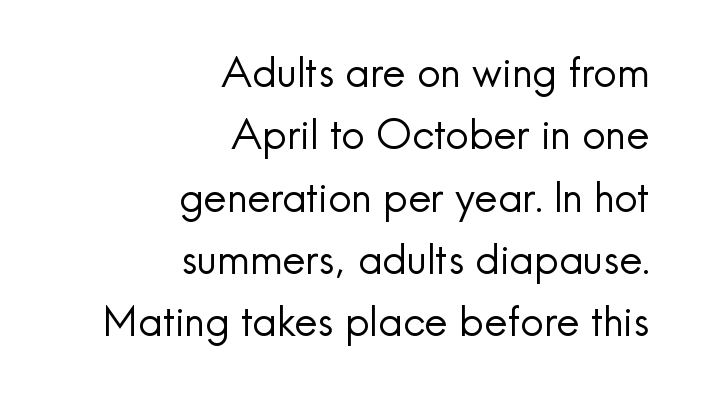
These lines are rendered in a variable-pitch font. The area under the type is left untouched. In terms of letterform style, serifs are entirely absent. A quiet, ordinary-to-light weight characterises the typeface. Every character sits straight up, as roman type does. Here the glyphs are tracked normally, forming tight word shapes.
